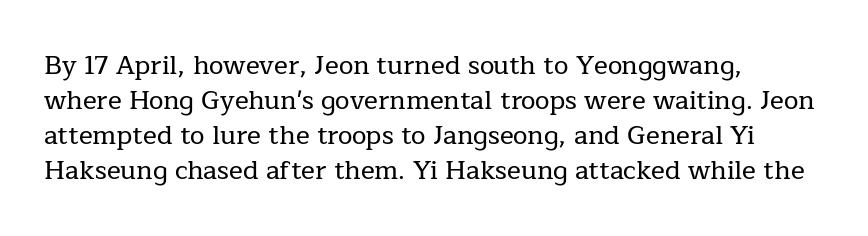
{"italic": "no", "underline": "no", "align": "left", "line_spacing": "normal", "line_spacing_ratio": 1.34, "letter_spacing": "normal", "letter_spacing_em": 0.0, "glyph_px": 26}
